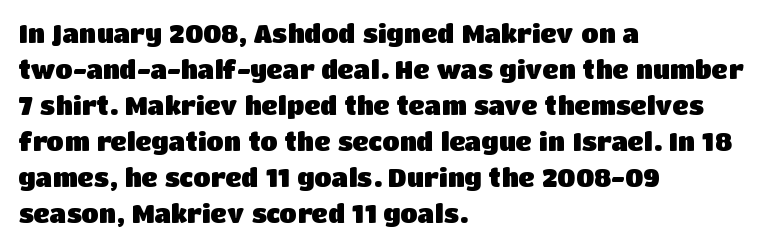
The image shows 25 px bold type, upright; set left-aligned, normal line spacing (1.44x), normal letter spacing, not underlined.
